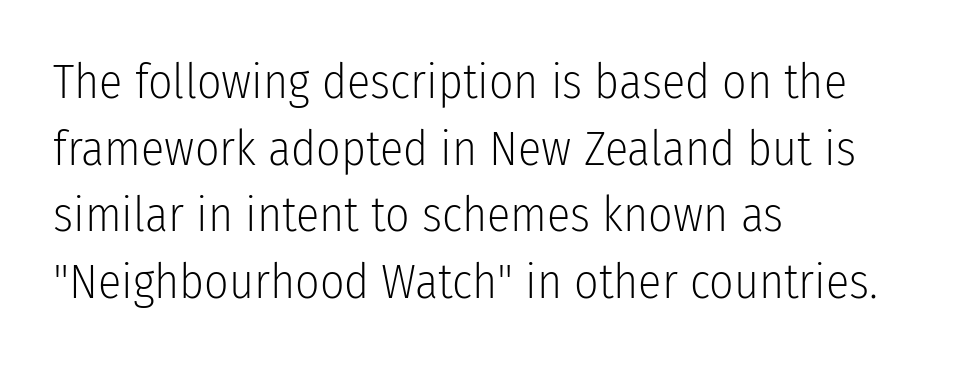
Q: Is the text bold? A: No.
Q: Is the text italic (slanted)? A: No, it is upright.
Q: Is the typeface a serif or a sans-serif typeface? A: Sans-serif.
Q: Is the text underlined? A: No.
Q: How is the paragraph aligned? A: Left-aligned.
Q: Is the spacing between letters normal or unusually wide? A: Normal.
Q: Is the spacing between lines tight, normal or loose? A: Normal.
Q: Width (condensed, normal, or wide)? A: Condensed.
Q: Stroke contrast? A: Low.
Q: x-height? A: Medium.
Q: Monospaced? A: No.
